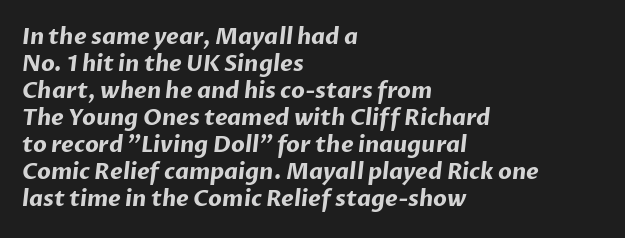
The image shows 22 px bold type; set left-aligned, line spacing 1.23x, normal letter spacing, not underlined.
